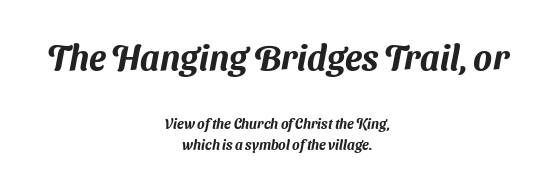
Q: Is the typeface a serif or a sans-serif typeface? A: Sans-serif.
Q: Is the text underlined? A: No.
Q: How is the paragraph aligned? A: Centered.
Q: Is the spacing between letters normal or unusually wide? A: Normal.
Q: Is the spacing between lines tight, normal or loose? A: Normal.
Q: Which block of text is set in a larger size, the first (top) or the second (bottom)? A: The first (top) one.
Q: Width (condensed, normal, or wide)? A: Normal.
Q: Stroke contrast? A: Medium.
Q: x-height? A: Medium.
Q: Monospaced? A: No.
